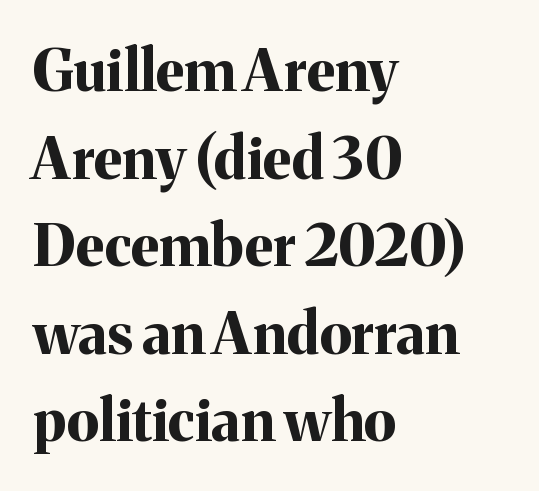
{"serif": "yes", "italic": "no", "bold": "yes", "weight": "bold", "width": "normal", "stroke_contrast": "medium", "x_height": "medium", "monospaced": "no", "underline": "no", "align": "left", "line_spacing": "normal", "line_spacing_ratio": 1.51, "letter_spacing": "normal", "letter_spacing_em": 0.0, "glyph_px": 58}
